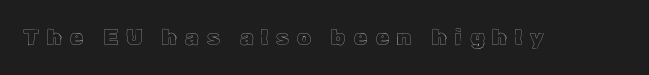
The image shows 22 px text type, upright; set unusually wide letter spacing (+0.36 em), not underlined.
